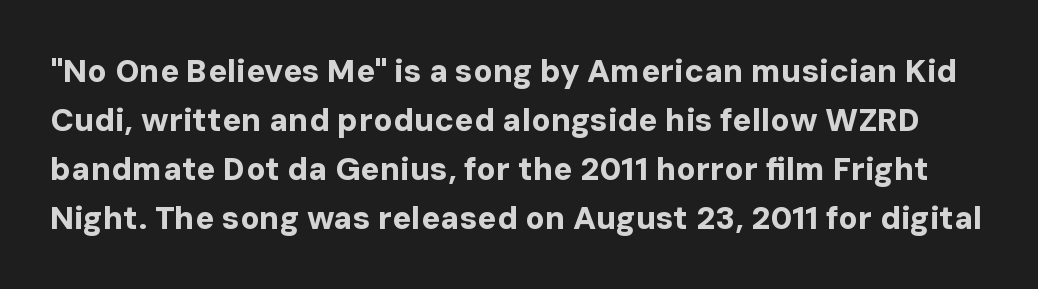
Plenty of ink on the page — the face is bold. Rule under the text: the space is simply empty. The face used here is a sans, in the tradition of grotesques and geometrics. Ordinary non-slanted type is in use. In terms of leading, this rendering sits right in the middle.
